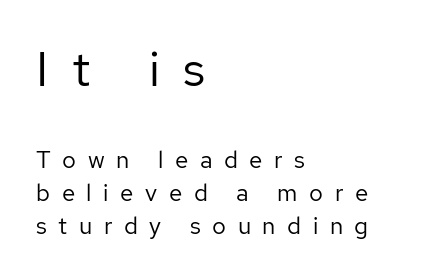
The image shows 49 px regular-weight sans-serif type, upright; set left-aligned, normal line spacing (1.38x), unusually wide letter spacing (+0.48 em), not underlined; the first (top) block is 2.04x larger; low stroke contrast and a medium x-height.
